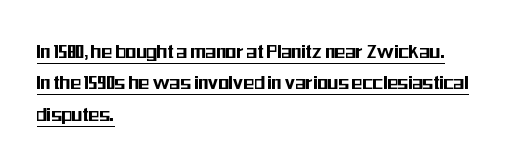
Q: Is the text italic (slanted)? A: No, it is upright.
Q: Is the text underlined? A: Yes.
Q: How is the paragraph aligned? A: Left-aligned.
Q: Is the spacing between letters normal or unusually wide? A: Normal.
Q: Is the spacing between lines tight, normal or loose? A: Normal.
